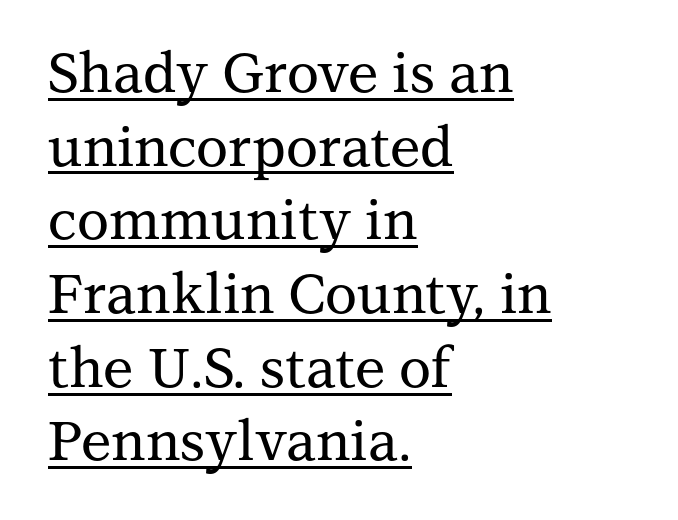
{"serif": "yes", "italic": "no", "width": "normal", "stroke_contrast": "medium", "x_height": "medium", "monospaced": "no", "underline": "yes", "align": "left", "line_spacing": "normal", "line_spacing_ratio": 1.34, "letter_spacing": "normal", "letter_spacing_em": 0.0, "glyph_px": 55}
